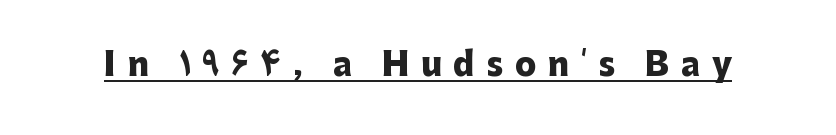
{"serif": "no", "italic": "no", "bold": "yes", "weight": "heavy", "width": "normal", "stroke_contrast": "low", "x_height": "medium", "monospaced": "no", "underline": "yes", "letter_spacing": "wide", "letter_spacing_em": 0.36, "glyph_px": 32}
